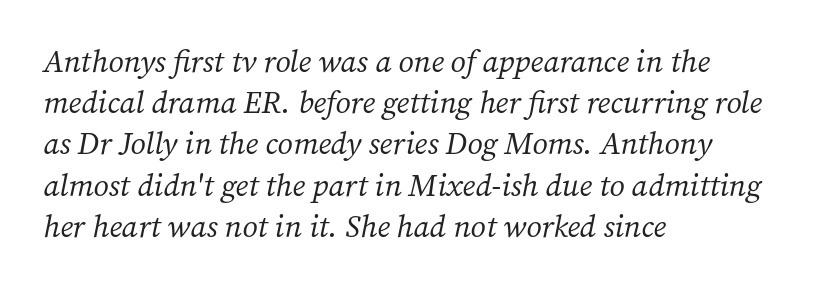
The horizontal fit of the characters is conventional and even. Does the copy run flush right? No — it runs flush left. To sum up the face: it has serifs. Vertically, the passage feels balanced, rows spaced as you'd expect. Counters stay open thanks to moderate or lighter strokes.
